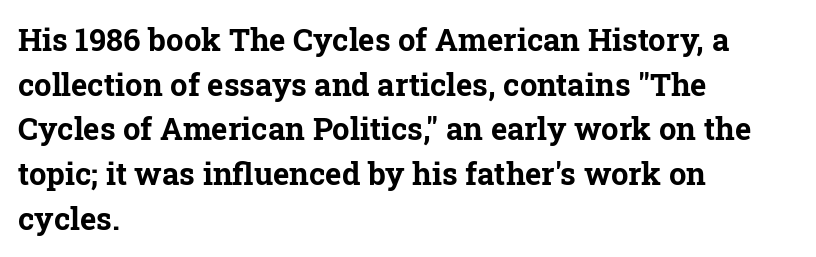
Typographic density is high because the face is bold. Line beginnings align vertically; line endings do not. The font family rendered here belongs to the serif group. The rows are spaced the way most documents space them.
